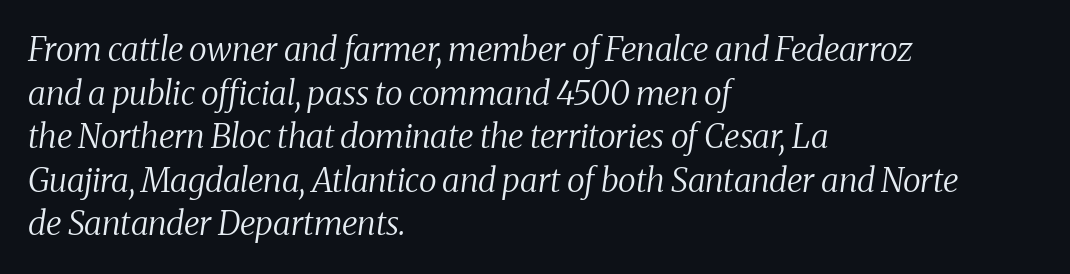
Q: Is the text bold? A: No.
Q: Is the text italic (slanted)? A: Yes, it leans right by about 8 degrees.
Q: Is the typeface a serif or a sans-serif typeface? A: Serif.
Q: Is the text underlined? A: No.
Q: How is the paragraph aligned? A: Left-aligned.
Q: Is the spacing between letters normal or unusually wide? A: Normal.
Q: Is the spacing between lines tight, normal or loose? A: Normal.
Q: Width (condensed, normal, or wide)? A: Normal.
Q: Stroke contrast? A: Medium.
Q: x-height? A: Medium.
Q: Monospaced? A: No.
